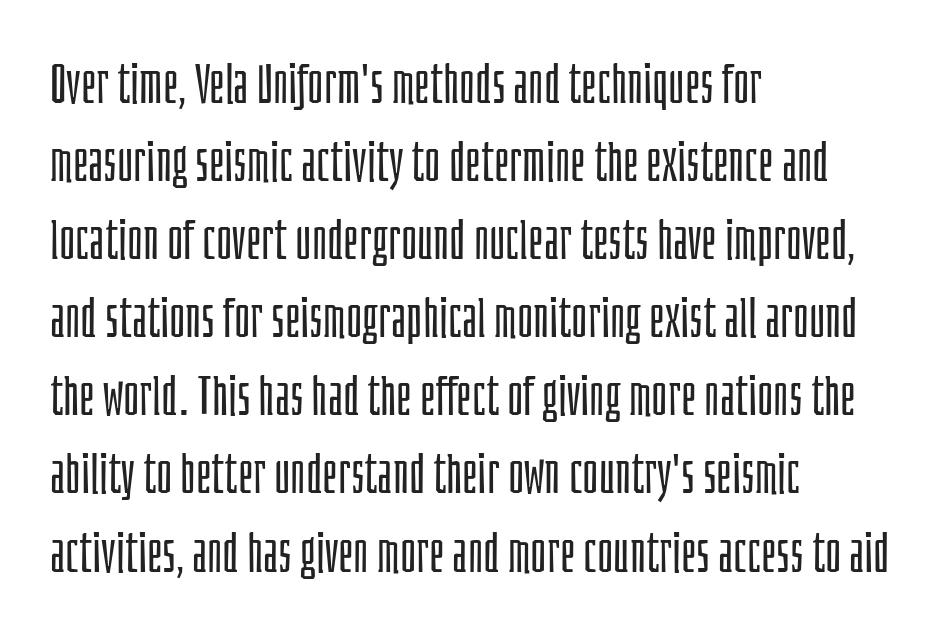
The passage shown is not underscored anywhere. If you drew a ruler down the left edge, every line would touch it. Spacing between characters is what you'd get straight out of the box. A typesetter would call this leading conventional body-copy spacing. In terms of posture, this sample is upright. A quiet, ordinary-to-light weight characterises the typeface.
